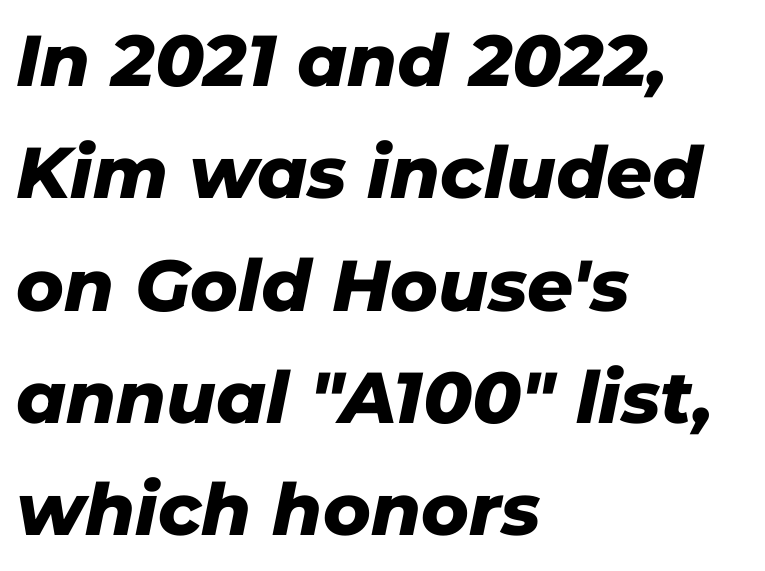
Q: Is the text bold? A: Yes.
Q: Is the text italic (slanted)? A: Yes, it leans right by about 11 degrees.
Q: Is the text underlined? A: No.
Q: How is the paragraph aligned? A: Left-aligned.
Q: Is the spacing between letters normal or unusually wide? A: Normal.
Q: Is the spacing between lines tight, normal or loose? A: Normal.
Q: Width (condensed, normal, or wide)? A: Normal.
Q: Stroke contrast? A: Low.
Q: x-height? A: Medium.
Q: Monospaced? A: No.
